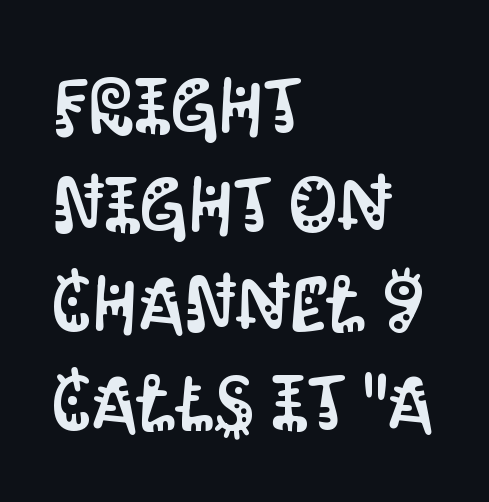
{"serif": "no", "italic": "no", "width": "condensed", "stroke_contrast": "medium", "x_height": "large", "monospaced": "no", "underline": "no", "align": "left", "line_spacing": "normal", "line_spacing_ratio": 1.27, "letter_spacing": "normal", "letter_spacing_em": 0.0, "glyph_px": 78}
